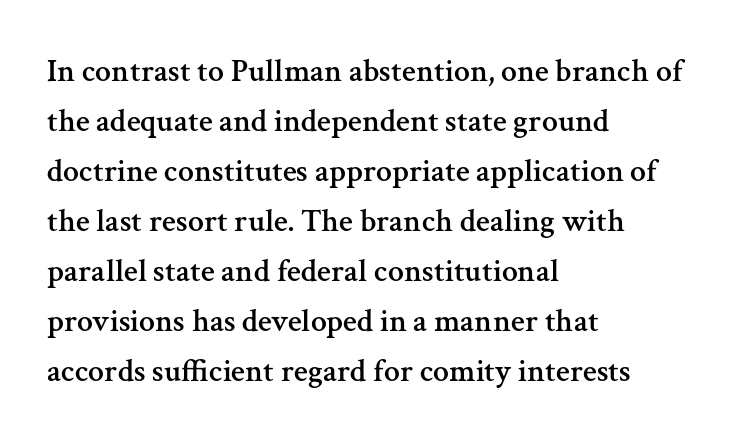
{"serif": "yes", "italic": "no", "width": "normal", "stroke_contrast": "medium", "x_height": "medium", "monospaced": "no", "underline": "no", "align": "left", "line_spacing": "normal", "line_spacing_ratio": 1.56, "letter_spacing": "normal", "letter_spacing_em": 0.0, "glyph_px": 32}
